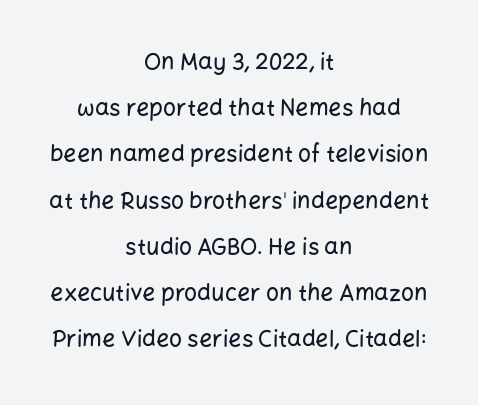
{"italic": "no", "underline": "no", "align": "center", "line_spacing": "loose", "line_spacing_ratio": 2.01, "letter_spacing": "normal", "letter_spacing_em": 0.0, "glyph_px": 23}
